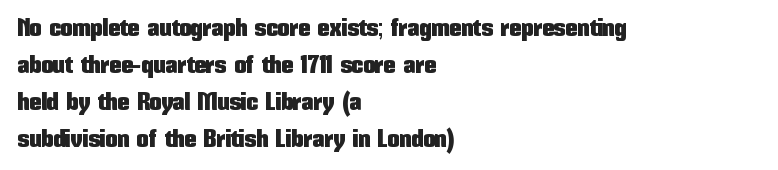
{"italic": "no", "underline": "no", "align": "left", "line_spacing": "normal", "line_spacing_ratio": 1.54, "letter_spacing": "normal", "letter_spacing_em": 0.0, "glyph_px": 24}
